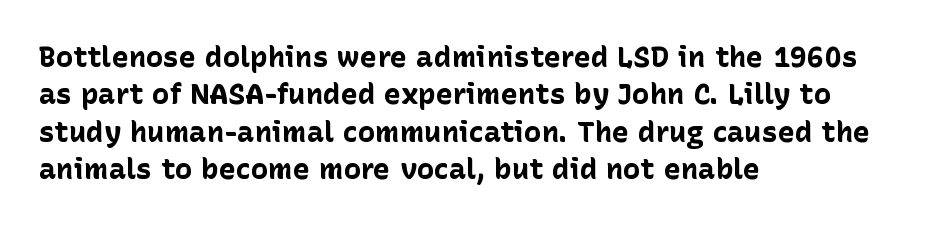
Reading down the block, your eye returns to a fixed left position each line. Vertically, the passage feels balanced, rows spaced as you'd expect. Character widths vary here, with narrow letters taking less room than wide ones. These lines keep a tight, regular rhythm from letter to letter. The typeface chosen for these lines omits serifs. Decoration check: the copy has no underline.
